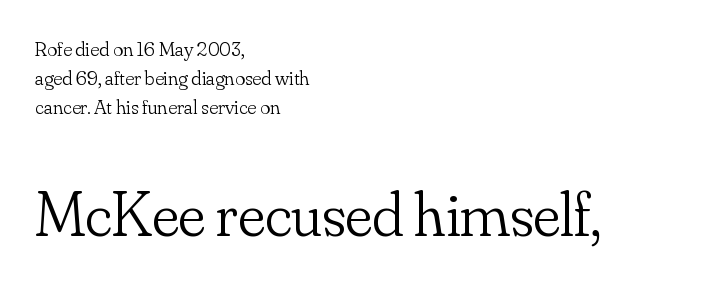
Q: Is the text bold? A: No.
Q: Is the text italic (slanted)? A: No, it is upright.
Q: Is the typeface a serif or a sans-serif typeface? A: Serif.
Q: Is the text underlined? A: No.
Q: How is the paragraph aligned? A: Left-aligned.
Q: Is the spacing between letters normal or unusually wide? A: Normal.
Q: Is the spacing between lines tight, normal or loose? A: Normal.
Q: Which block of text is set in a larger size, the first (top) or the second (bottom)? A: The second (bottom) one.
Q: Width (condensed, normal, or wide)? A: Normal.
Q: Stroke contrast? A: Low.
Q: x-height? A: Small.
Q: Monospaced? A: No.
